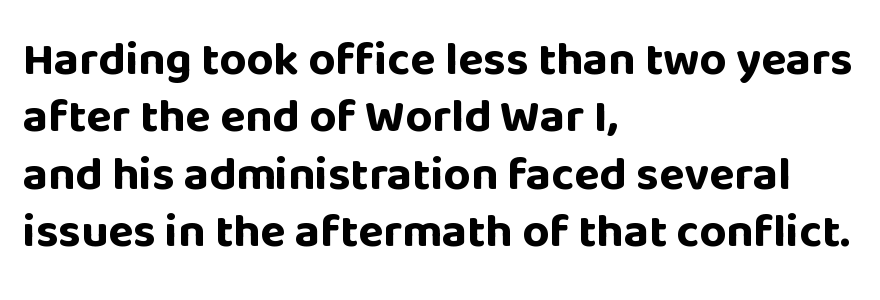
The image shows 47 px bold sans-serif type, upright; set left-aligned, line spacing 1.22x, normal letter spacing, not underlined; low stroke contrast and a large x-height.
